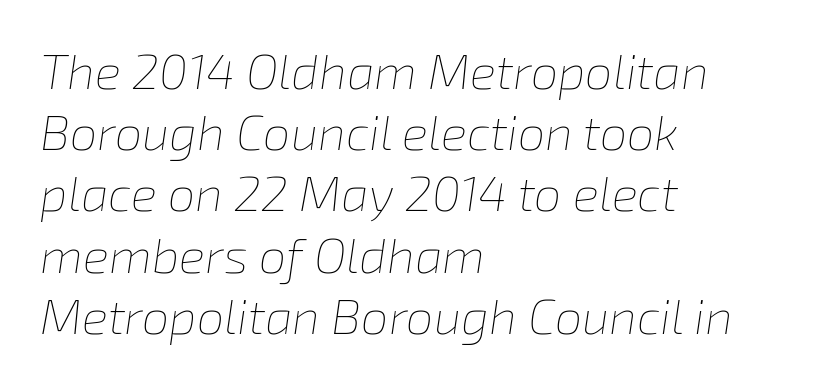
The image shows 49 px thin type, italic (leaning right); set left-aligned, normal line spacing (1.25x), normal letter spacing, not underlined; low stroke contrast and a medium x-height.
